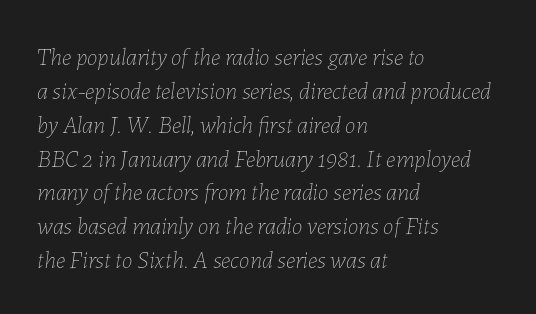
Slant detected: the letters are inclined. Short and long lines alike share a common starting point at left. Summary of vertical rhythm: regular, with standard interline spacing. Spacing between characters is what you'd get straight out of the box. Nothing heavy about these letters — not bold at all.
